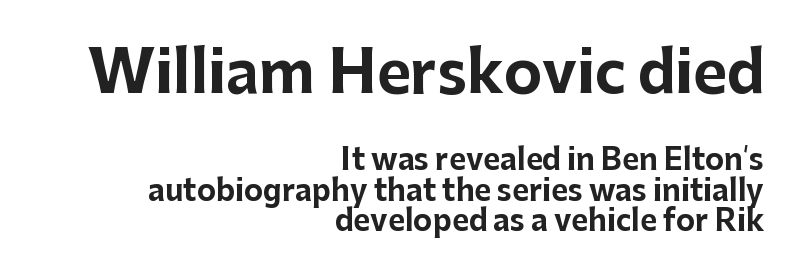
The image shows 58 px bold sans-serif type, upright; set right-aligned, tight line spacing (1.06x), normal letter spacing, not underlined; the first (top) block is 2.0x larger; low stroke contrast and a medium x-height.
